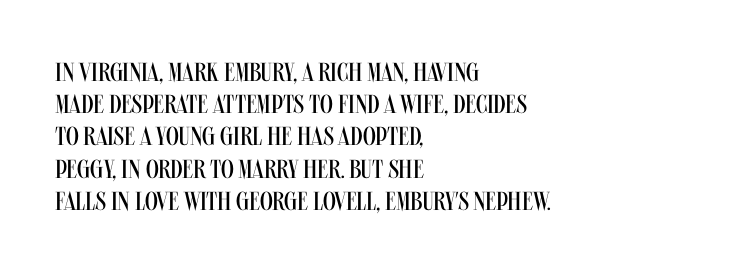
The image shows 26 px text type, upright; set left-aligned, line spacing 1.24x, normal letter spacing, not underlined.
